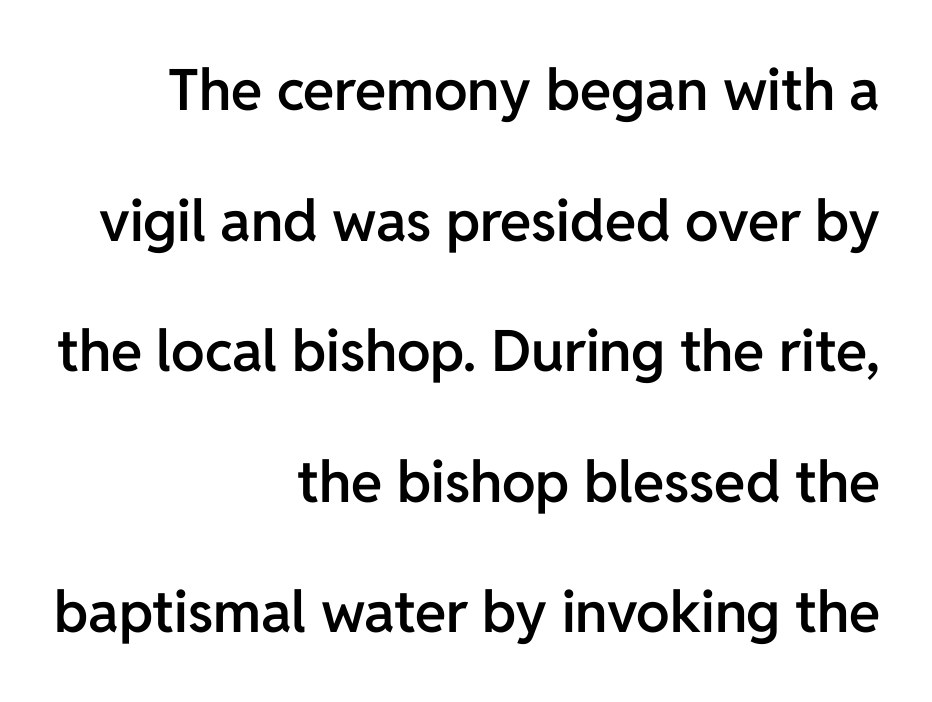
In terms of letterspacing, this is plain default setting. Regarding serifs, this sample does without them. Here the designer chose a conventional face with non-uniform glyph widths. Horizontally, the lines are justified to the trailing edge only. The typography opts for an upright posture over an oblique one. Emphasis by weight is partial: semibold.
